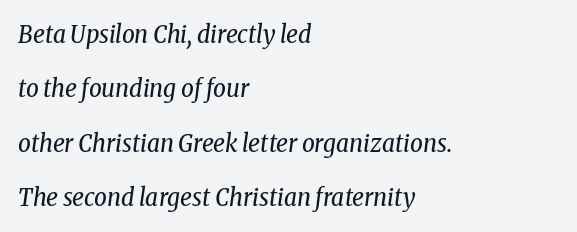
The image shows 25 px text type, italic (leaning right); set left-aligned, loose line spacing (2.18x), normal letter spacing, not underlined.
